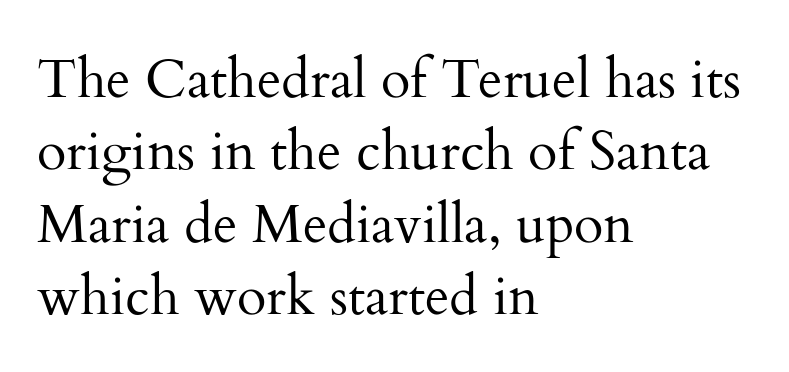
The image shows 54 px regular-weight serif type, upright; set left-aligned, normal line spacing (1.34x), normal letter spacing, not underlined; medium stroke contrast and a small x-height.
